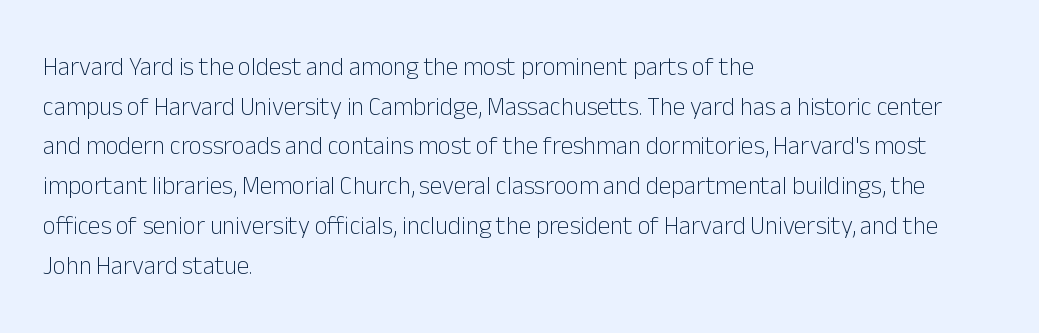
The image shows 25 px text type, upright; set left-aligned, normal line spacing (1.59x), normal letter spacing, not underlined.
